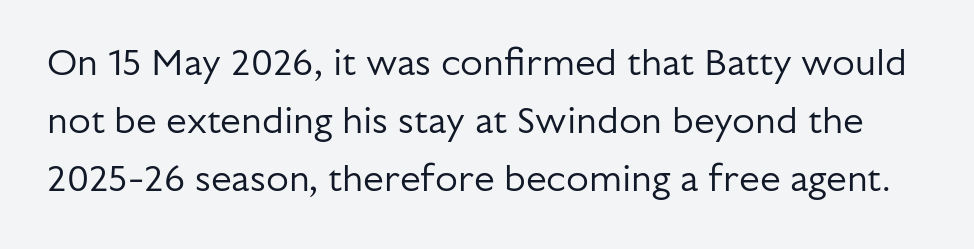
The image shows 37 px regular-weight sans-serif type, upright; set normal line spacing (1.57x), normal letter spacing, not underlined; low stroke contrast and a medium x-height.
